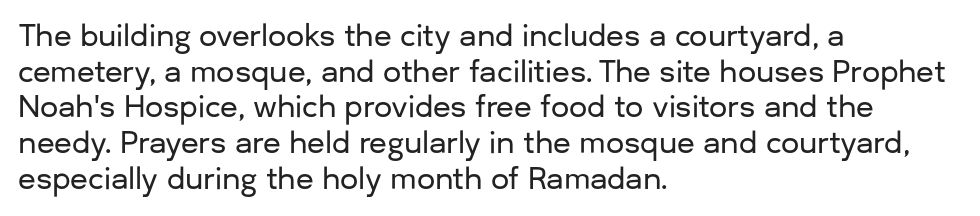
{"serif": "no", "italic": "no", "width": "normal", "stroke_contrast": "low", "x_height": "medium", "monospaced": "no", "underline": "no", "align": "left", "line_spacing_ratio": 1.23, "letter_spacing": "normal", "letter_spacing_em": 0.0, "glyph_px": 29}
